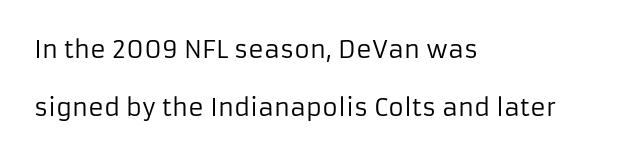
Q: Is the text bold? A: No.
Q: Is the text italic (slanted)? A: No, it is upright.
Q: Is the text underlined? A: No.
Q: How is the paragraph aligned? A: Left-aligned.
Q: Is the spacing between letters normal or unusually wide? A: Normal.
Q: Is the spacing between lines tight, normal or loose? A: Loose.
